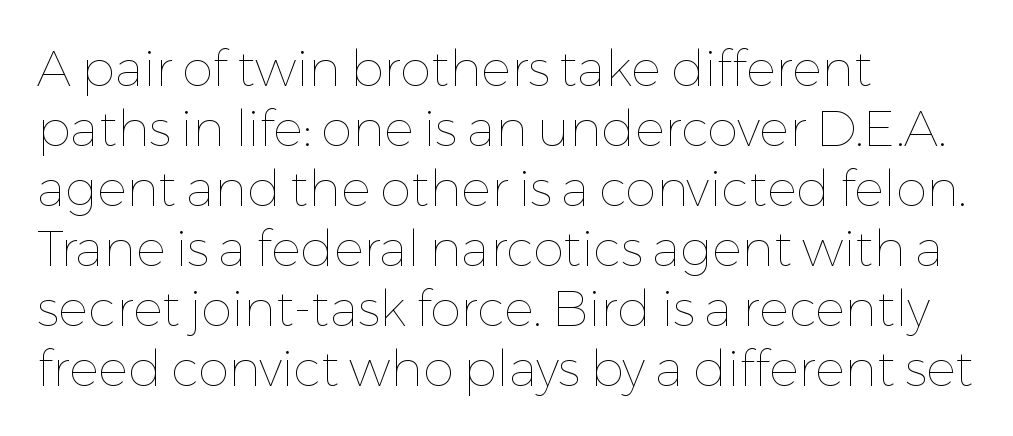
Q: Is the text bold? A: No.
Q: Is the text italic (slanted)? A: No, it is upright.
Q: Is the text underlined? A: No.
Q: How is the paragraph aligned? A: Left-aligned.
Q: Is the spacing between letters normal or unusually wide? A: Normal.
Q: Width (condensed, normal, or wide)? A: Normal.
Q: Stroke contrast? A: Low.
Q: x-height? A: Medium.
Q: Monospaced? A: No.
